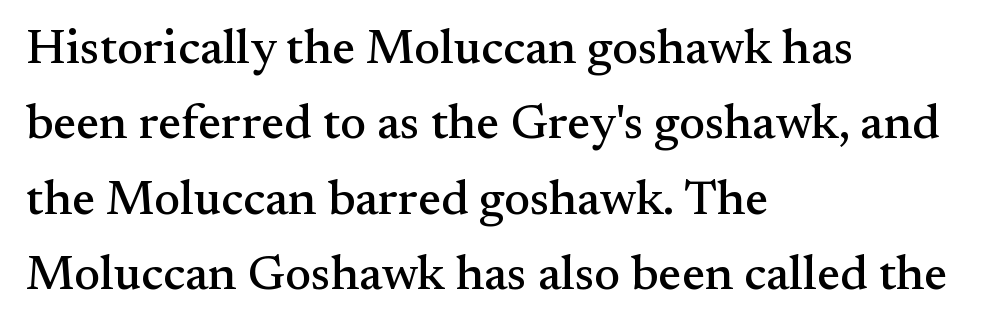
Compared with typical body copy, the letter spacing here is the same. Looks like regular typesetting: each glyph gets only the width it needs. The gap between lines stays unmarked. A serif font was chosen for this passage.
